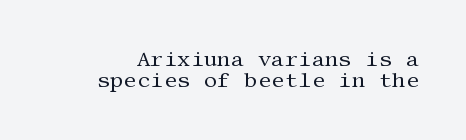
On a weight scale, this lands at 450 or below. The specimen omits any rule beneath the text block's lines. These lines huddle together more closely than default settings would place them. Letter spacing: default.
